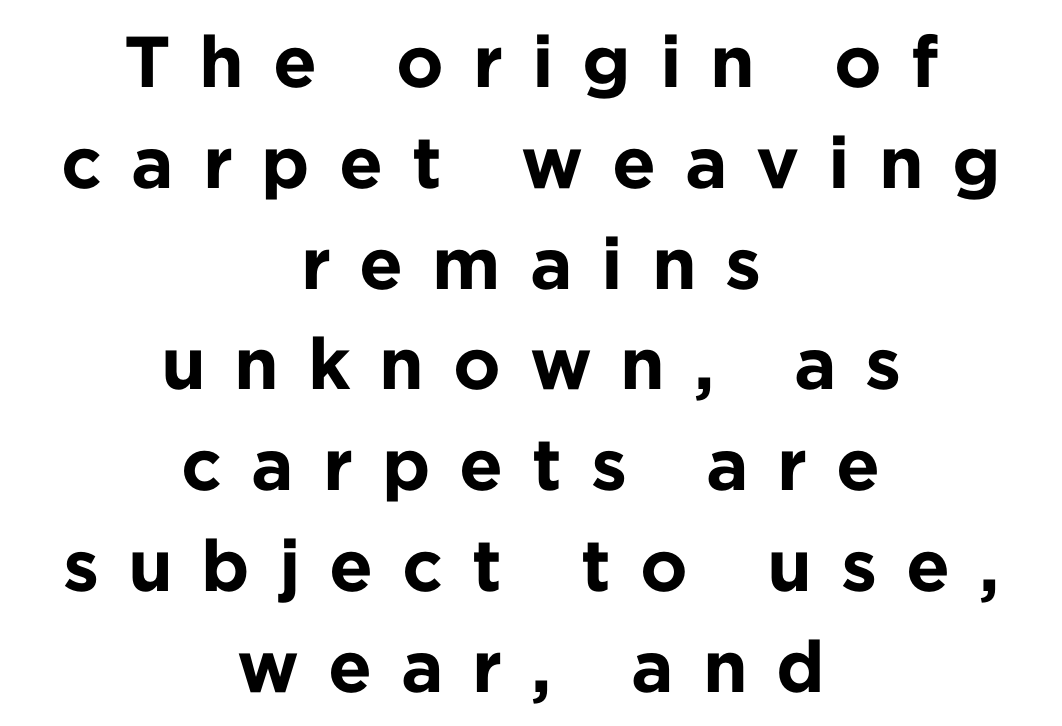
Q: Is the text bold? A: Yes.
Q: Is the text italic (slanted)? A: No, it is upright.
Q: Is the typeface a serif or a sans-serif typeface? A: Sans-serif.
Q: Is the text underlined? A: No.
Q: How is the paragraph aligned? A: Centered.
Q: Is the spacing between letters normal or unusually wide? A: Unusually wide.
Q: Is the spacing between lines tight, normal or loose? A: Normal.
Q: Width (condensed, normal, or wide)? A: Normal.
Q: Stroke contrast? A: Low.
Q: x-height? A: Medium.
Q: Monospaced? A: No.
